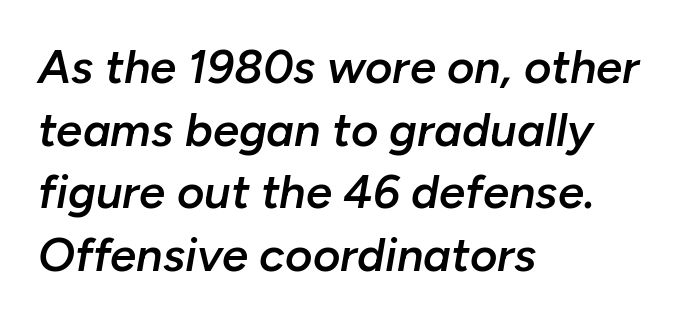
Q: Is the text bold? A: Semi-bold.
Q: Is the text italic (slanted)? A: Yes, it leans right by about 10 degrees.
Q: Is the text underlined? A: No.
Q: How is the paragraph aligned? A: Left-aligned.
Q: Is the spacing between letters normal or unusually wide? A: Normal.
Q: Is the spacing between lines tight, normal or loose? A: Normal.
Q: Width (condensed, normal, or wide)? A: Normal.
Q: Stroke contrast? A: Low.
Q: x-height? A: Medium.
Q: Monospaced? A: No.
